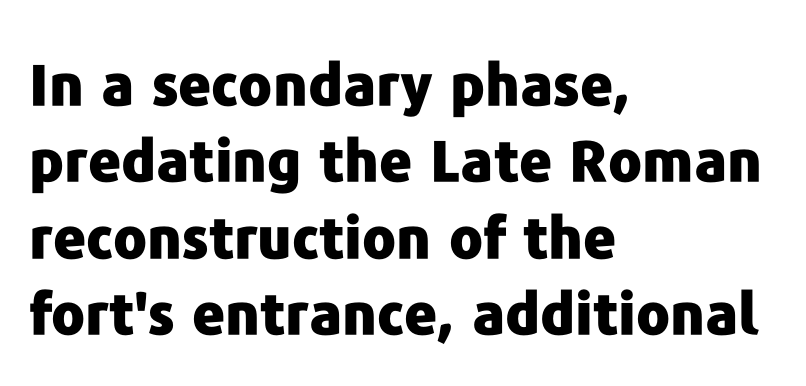
{"serif": "no", "italic": "no", "bold": "yes", "weight": "heavy", "width": "normal", "stroke_contrast": "low", "x_height": "medium", "monospaced": "no", "underline": "no", "align": "left", "line_spacing": "normal", "line_spacing_ratio": 1.34, "letter_spacing": "normal", "letter_spacing_em": 0.0, "glyph_px": 57}
